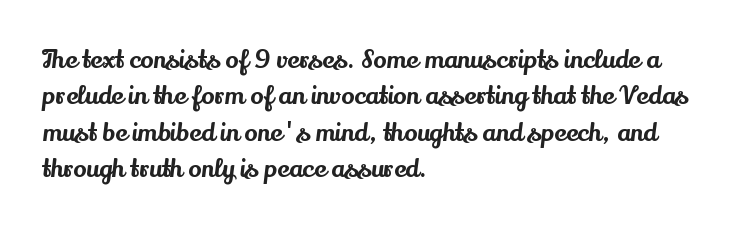
Plain, unruled lines of type. The type is set solid horizontally, with unmodified tracking. Regarding leading, the lines here are spaced in the standard way.
